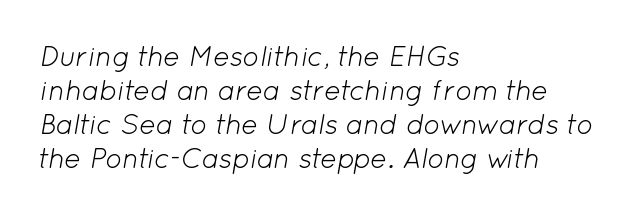
Q: Is the text bold? A: No.
Q: Is the text italic (slanted)? A: Yes, it leans right by about 12 degrees.
Q: Is the text underlined? A: No.
Q: How is the paragraph aligned? A: Left-aligned.
Q: Is the spacing between letters normal or unusually wide? A: Normal.
Q: Width (condensed, normal, or wide)? A: Normal.
Q: Stroke contrast? A: Low.
Q: x-height? A: Medium.
Q: Monospaced? A: No.
